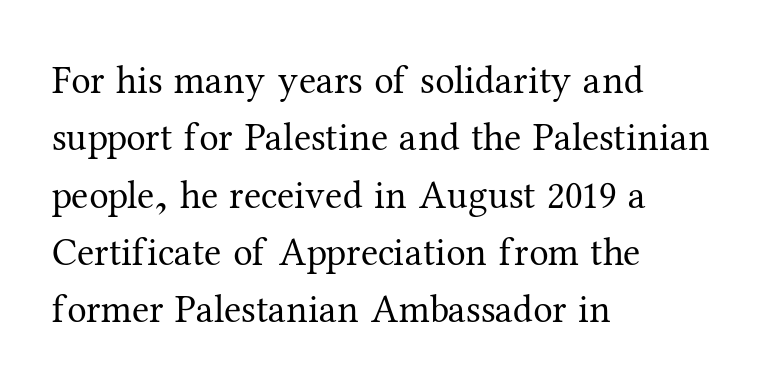
The image shows 39 px regular-weight serif type, upright; set left-aligned, normal line spacing (1.47x), normal letter spacing, not underlined; medium stroke contrast and a medium x-height.
